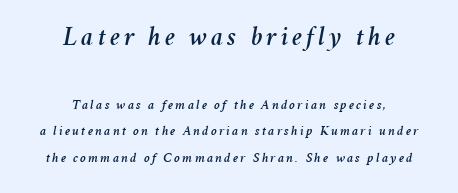
Q: Is the text italic (slanted)? A: Yes, it leans right by about 11 degrees.
Q: Is the text underlined? A: No.
Q: How is the paragraph aligned? A: Centered.
Q: Which block of text is set in a larger size, the first (top) or the second (bottom)? A: The first (top) one.
